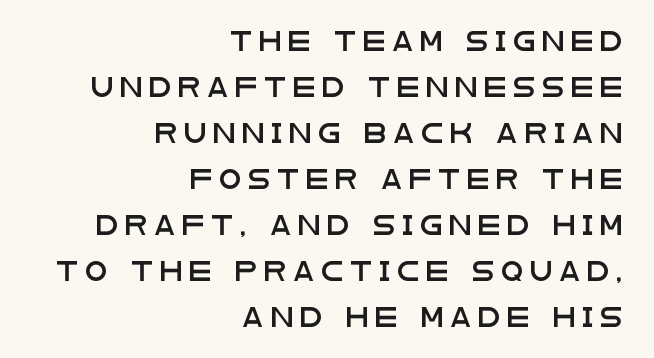
Q: Is the text italic (slanted)? A: No, it is upright.
Q: Is the text underlined? A: No.
Q: How is the paragraph aligned? A: Right-aligned.
Q: Is the spacing between letters normal or unusually wide? A: Unusually wide.
Q: Is the spacing between lines tight, normal or loose? A: Loose.
